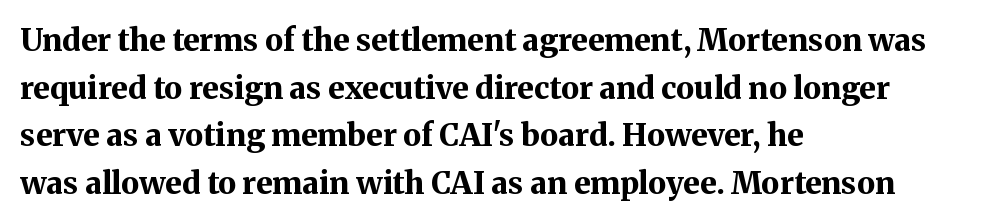
Q: Is the text bold? A: Yes.
Q: Is the text italic (slanted)? A: No, it is upright.
Q: Is the typeface a serif or a sans-serif typeface? A: Serif.
Q: Is the text underlined? A: No.
Q: How is the paragraph aligned? A: Left-aligned.
Q: Is the spacing between letters normal or unusually wide? A: Normal.
Q: Is the spacing between lines tight, normal or loose? A: Normal.
Q: Width (condensed, normal, or wide)? A: Normal.
Q: Stroke contrast? A: Medium.
Q: x-height? A: Medium.
Q: Monospaced? A: No.
